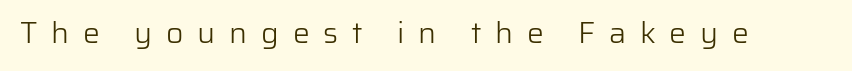
{"serif": "no", "italic": "no", "bold": "no", "weight": "light", "width": "normal", "stroke_contrast": "low", "x_height": "medium", "monospaced": "no", "underline": "no", "letter_spacing": "wide", "letter_spacing_em": 0.46, "glyph_px": 30}
